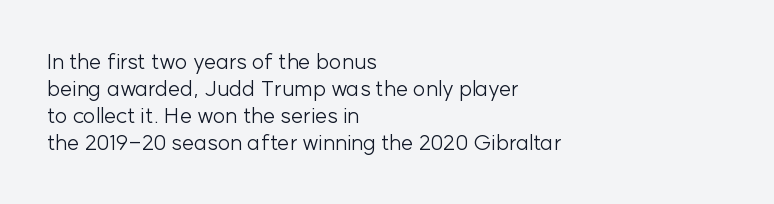
Q: Is the text bold? A: No.
Q: Is the text italic (slanted)? A: No, it is upright.
Q: Is the text underlined? A: No.
Q: How is the paragraph aligned? A: Left-aligned.
Q: Is the spacing between letters normal or unusually wide? A: Normal.
